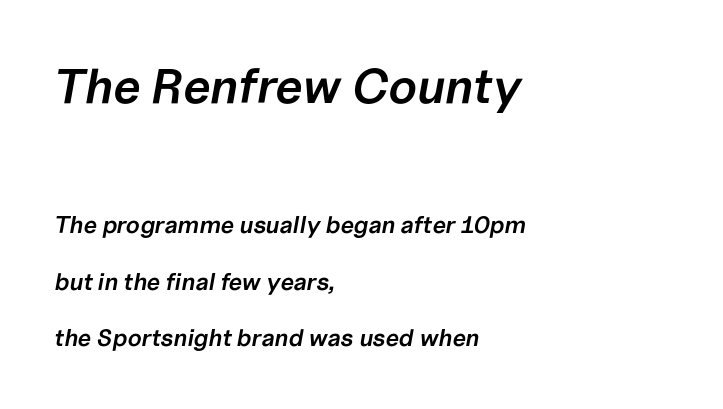
Q: Is the text bold? A: Semi-bold.
Q: Is the text italic (slanted)? A: Yes, it leans right by about 10 degrees.
Q: Is the text underlined? A: No.
Q: How is the paragraph aligned? A: Left-aligned.
Q: Is the spacing between letters normal or unusually wide? A: Normal.
Q: Is the spacing between lines tight, normal or loose? A: Loose.
Q: Which block of text is set in a larger size, the first (top) or the second (bottom)? A: The first (top) one.
Q: Width (condensed, normal, or wide)? A: Normal.
Q: Stroke contrast? A: Low.
Q: x-height? A: Medium.
Q: Monospaced? A: No.
